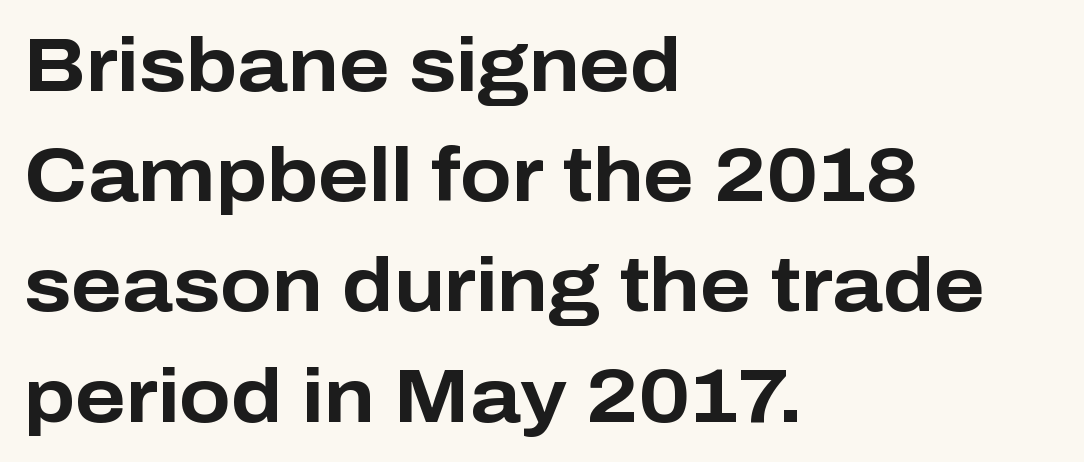
A dark, heavy texture on the line: the type is bold. Unlike italic type, these characters show no tilt at all. Words appear dense and cohesive because spacing is normal. Leading matches the norm, producing a regular column. Beneath every word, the page is bare. Alignment: flush left.
